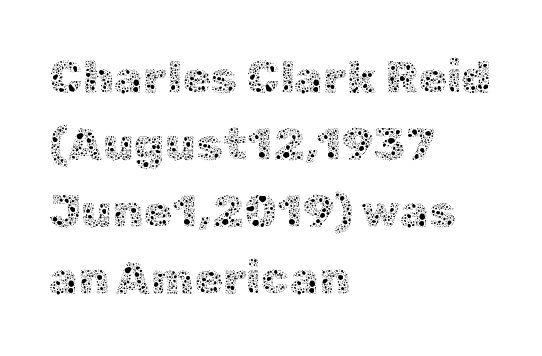
The image shows 46 px thin type, upright; set left-aligned, normal line spacing (1.46x), normal letter spacing, not underlined; a medium x-height.
